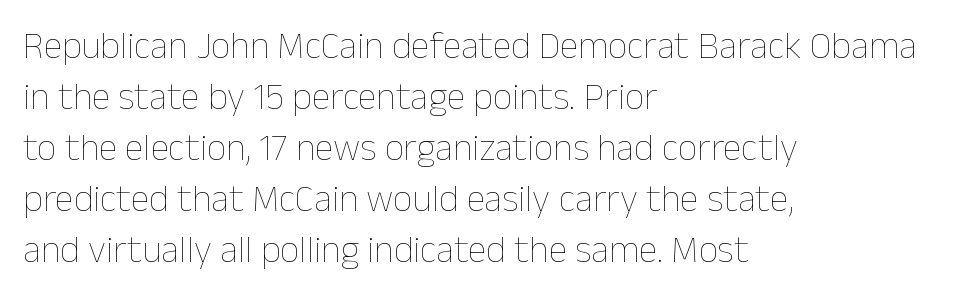
Posture: straight, roman, zero tilt. Short and long lines alike share a common starting point at left. Here the designer chose a conventional face with non-uniform glyph widths. On a weight scale, this lands at 450 or below. The rendering keeps characters at their native spacing. Descenders are the only things crossing below the line.
